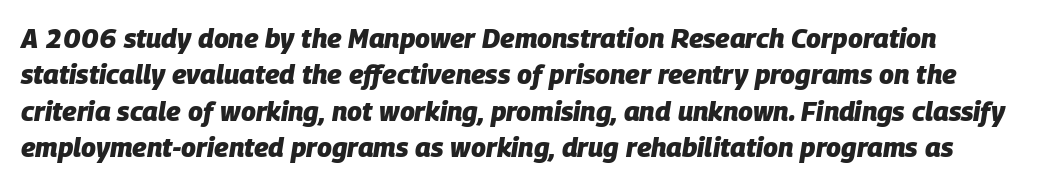
Q: Is the text bold? A: Yes.
Q: Is the text italic (slanted)? A: Yes, it leans right by about 9 degrees.
Q: Is the text underlined? A: No.
Q: Is the spacing between letters normal or unusually wide? A: Normal.
Q: Is the spacing between lines tight, normal or loose? A: Normal.
